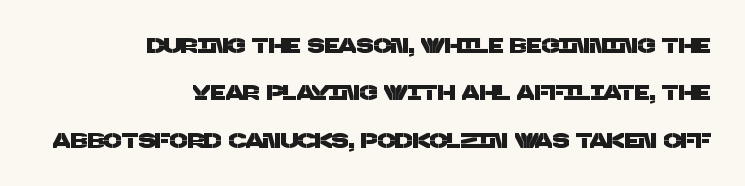
Q: Is the text underlined? A: No.
Q: How is the paragraph aligned? A: Right-aligned.
Q: Is the spacing between letters normal or unusually wide? A: Normal.
Q: Is the spacing between lines tight, normal or loose? A: Loose.
